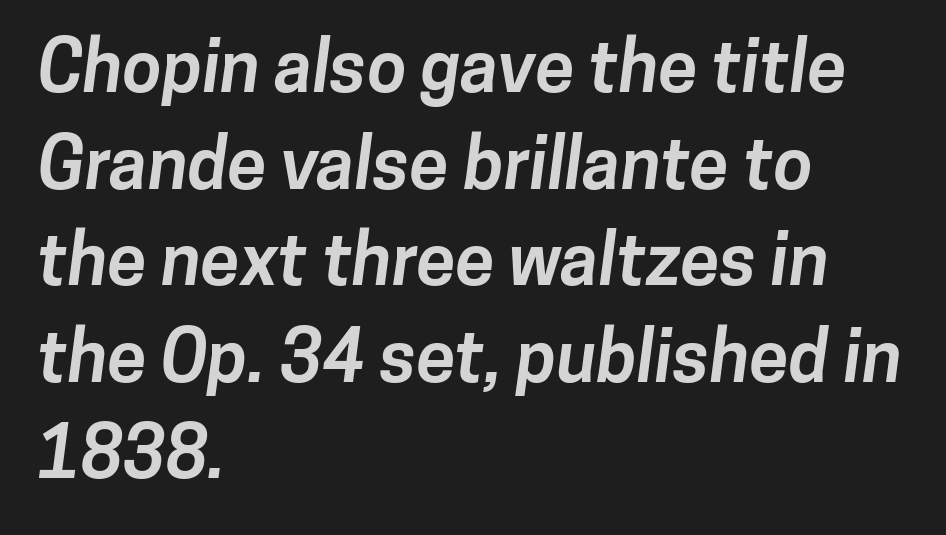
The image shows 71 px bold sans-serif type; set left-aligned, normal line spacing (1.36x), normal letter spacing, not underlined; low stroke contrast and a medium x-height.
